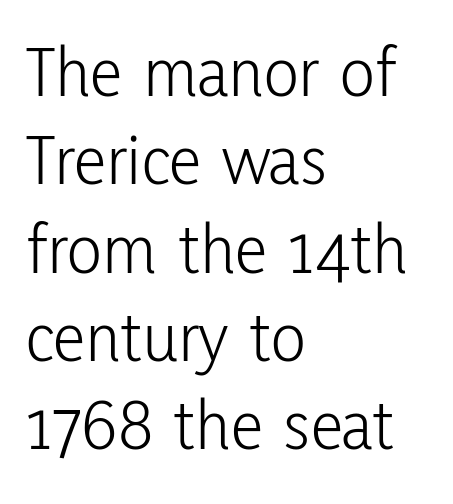
The image shows 73 px light, condensed sans-serif type, upright; set left-aligned, line spacing 1.21x, normal letter spacing, not underlined; low stroke contrast and a medium x-height.
